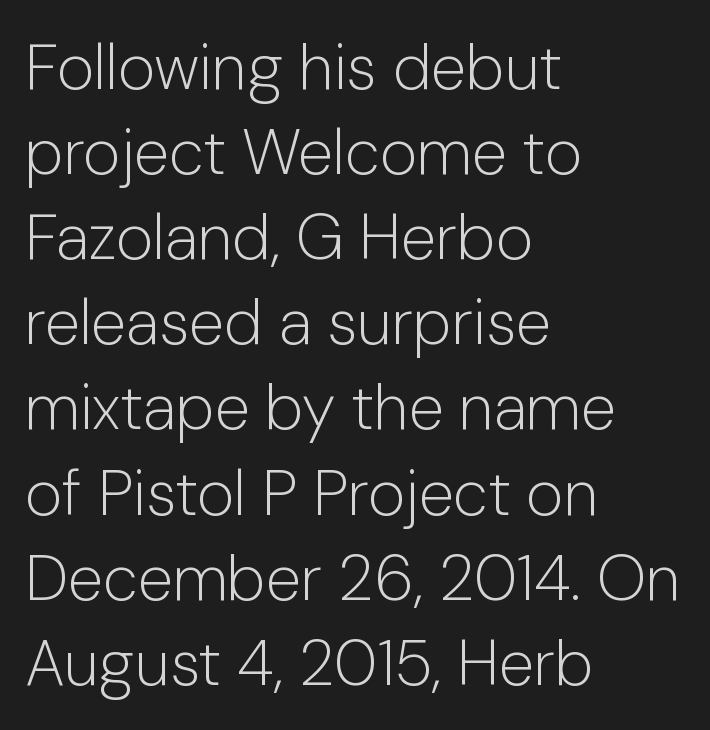
Each stroke keeps to a modest, everyday thickness or less. Style check: upright. Stroke terminals: plain, sans-serif. Bare-footed words on every line. This sample keeps an unexceptional amount of space between lines.
